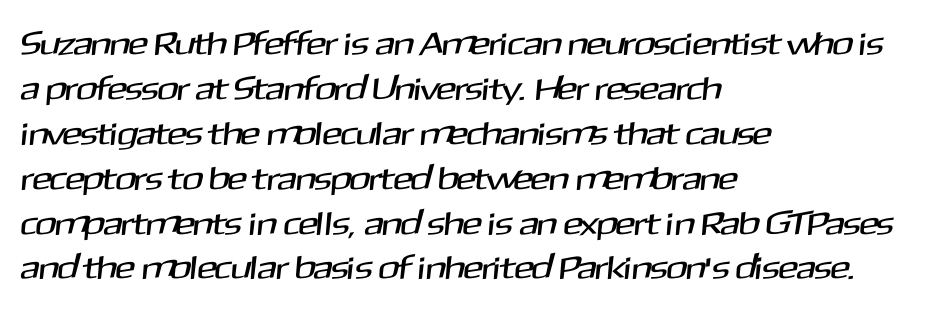
The passage shown is not underscored anywhere. What kind of face is this? One without serifs — a sans. The passage shown stacks its lines at a standard gap. This sample has the flowing, uneven cadence of proportional lettering.
